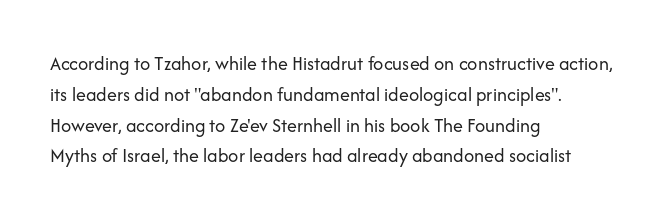
Q: Is the text bold? A: No.
Q: Is the text italic (slanted)? A: No, it is upright.
Q: Is the text underlined? A: No.
Q: How is the paragraph aligned? A: Left-aligned.
Q: Is the spacing between letters normal or unusually wide? A: Normal.
Q: Is the spacing between lines tight, normal or loose? A: Normal.
